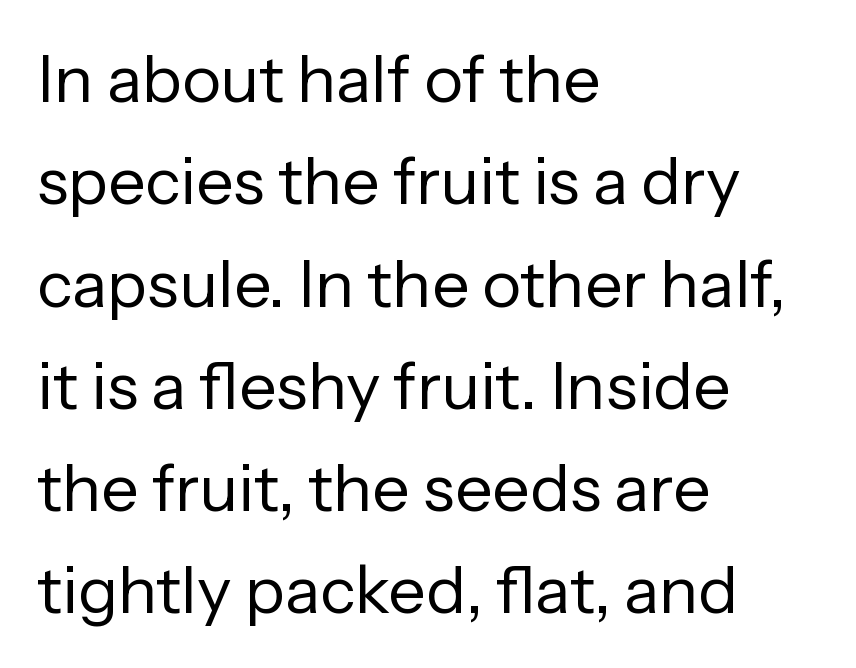
{"serif": "no", "italic": "no", "bold": "no", "weight": "regular", "width": "normal", "stroke_contrast": "low", "x_height": "medium", "monospaced": "no", "underline": "no", "align": "left", "line_spacing": "normal", "line_spacing_ratio": 1.55, "letter_spacing": "normal", "letter_spacing_em": 0.0, "glyph_px": 66}
